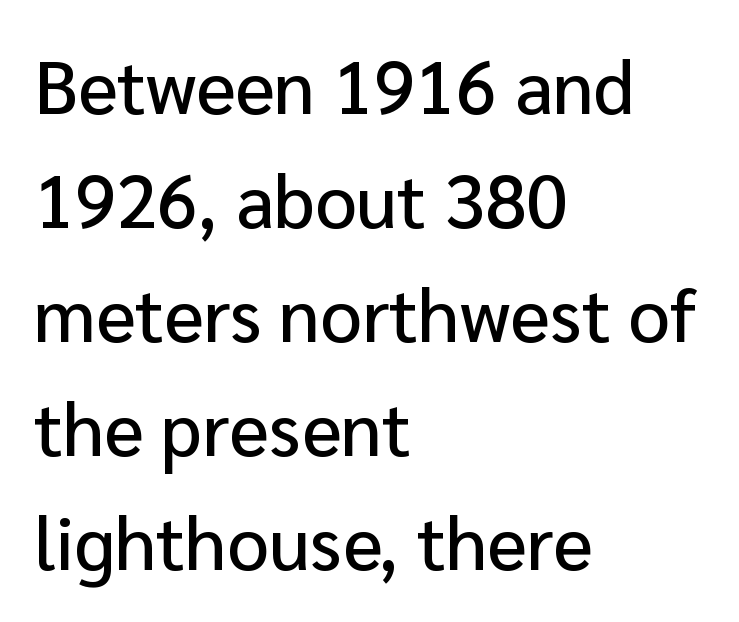
The image shows 74 px sans-serif type, upright; set left-aligned, normal line spacing (1.54x), normal letter spacing, not underlined; low stroke contrast and a medium x-height.
